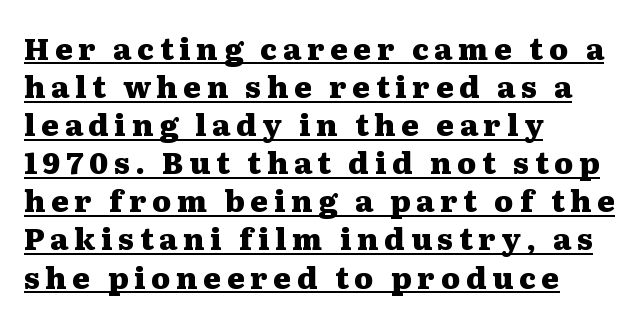
{"serif": "yes", "italic": "no", "bold": "yes", "weight": "heavy", "width": "wide", "stroke_contrast": "medium", "x_height": "medium", "monospaced": "no", "underline": "yes", "align": "left", "line_spacing": "normal", "line_spacing_ratio": 1.27, "glyph_px": 30}
